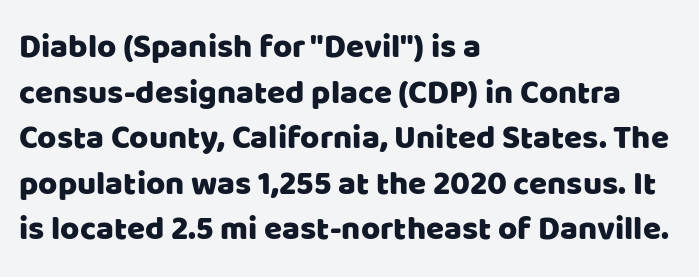
The image shows 33 px sans-serif type, upright; set left-aligned, normal line spacing (1.38x), normal letter spacing, not underlined; low stroke contrast and a large x-height.
